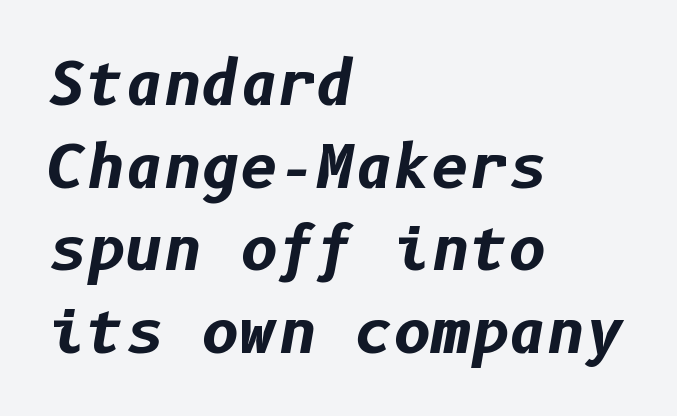
{"italic": "yes", "lean": "right", "slant_degrees": 10, "bold": "yes", "weight": "bold", "width": "normal", "stroke_contrast": "low", "x_height": "medium", "underline": "no", "align": "left", "line_spacing": "normal", "line_spacing_ratio": 1.4, "letter_spacing": "normal", "letter_spacing_em": 0.0, "glyph_px": 59}
